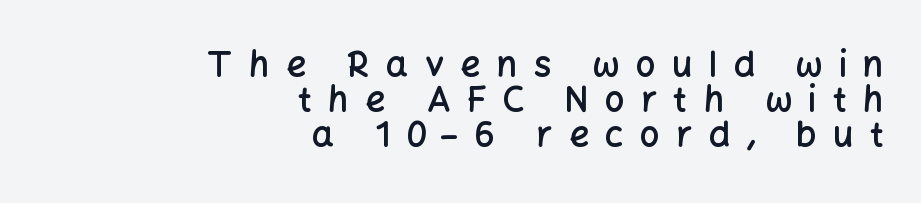
Q: Is the text bold? A: Semi-bold.
Q: Is the text italic (slanted)? A: No, it is upright.
Q: Is the typeface a serif or a sans-serif typeface? A: Sans-serif.
Q: Is the text underlined? A: No.
Q: How is the paragraph aligned? A: Right-aligned.
Q: Is the spacing between letters normal or unusually wide? A: Unusually wide.
Q: Is the spacing between lines tight, normal or loose? A: Tight.
Q: Width (condensed, normal, or wide)? A: Normal.
Q: Stroke contrast? A: Low.
Q: x-height? A: Medium.
Q: Monospaced? A: No.
